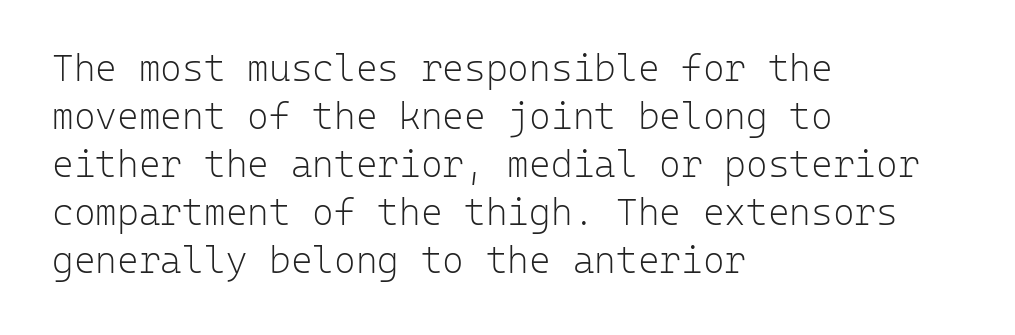
Q: Is the text bold? A: No.
Q: Is the text italic (slanted)? A: No, it is upright.
Q: Is the typeface a serif or a sans-serif typeface? A: Sans-serif.
Q: Is the text underlined? A: No.
Q: How is the paragraph aligned? A: Left-aligned.
Q: Is the spacing between letters normal or unusually wide? A: Normal.
Q: Is the spacing between lines tight, normal or loose? A: Normal.
Q: Width (condensed, normal, or wide)? A: Normal.
Q: Stroke contrast? A: Low.
Q: x-height? A: Medium.
Q: Monospaced? A: Yes.
